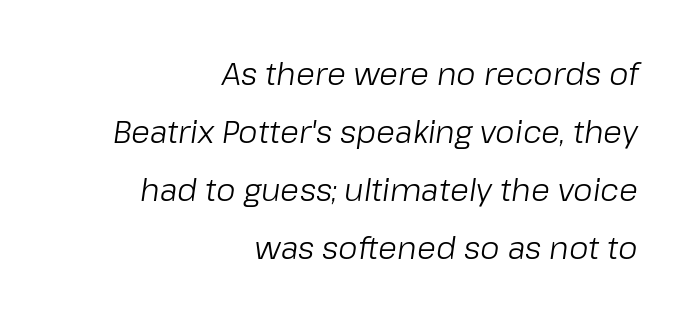
No extra ink here — the face is not bold. Descender tails drop into unmarked territory. Nothing unusual about the tracking: characters are spaced as the font intends. Posture: slanted. Horizontal alignment here is rightward, an uncommon choice for prose. Here the designer chose a conventional face with non-uniform glyph widths.
